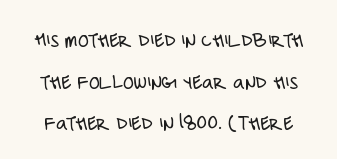
The image shows 22 px text type, upright; set line spacing 1.89x, normal letter spacing, not underlined.
